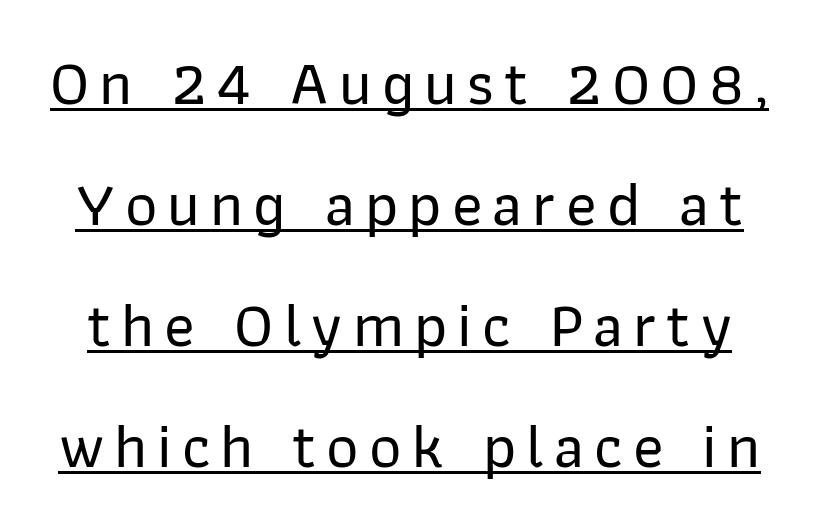
Q: Is the text italic (slanted)? A: No, it is upright.
Q: Is the typeface a serif or a sans-serif typeface? A: Sans-serif.
Q: Is the text underlined? A: Yes.
Q: Is the spacing between lines tight, normal or loose? A: Loose.
Q: Width (condensed, normal, or wide)? A: Normal.
Q: Stroke contrast? A: Low.
Q: x-height? A: Medium.
Q: Monospaced? A: No.
